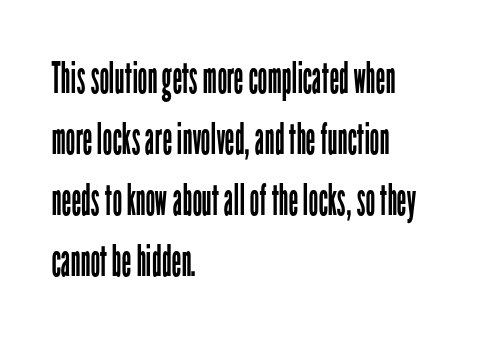
{"serif": "no", "italic": "no", "bold": "no", "weight": "regular", "width": "condensed", "stroke_contrast": "low", "x_height": "medium", "monospaced": "no", "underline": "no", "align": "left", "line_spacing": "normal", "line_spacing_ratio": 1.42, "letter_spacing": "normal", "letter_spacing_em": 0.0, "glyph_px": 43}
